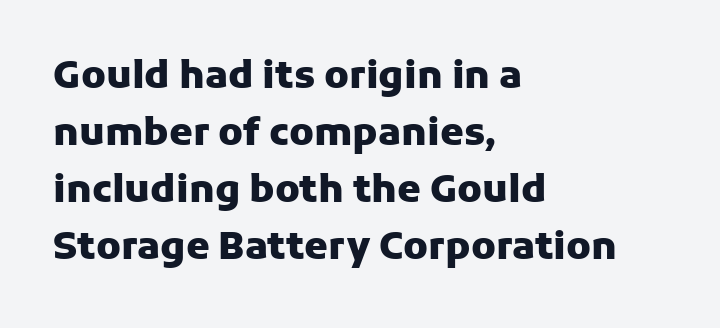
The strokes are fattened all the way to bold. Only glyphs here, with clear space below each row. Is the letter spacing exaggerated? No — it looks like the ordinary default. You could not count columns in this text — the font is proportionally spaced. To sum up the face: it is a sans, with no serifs. Alignment: flush left.
